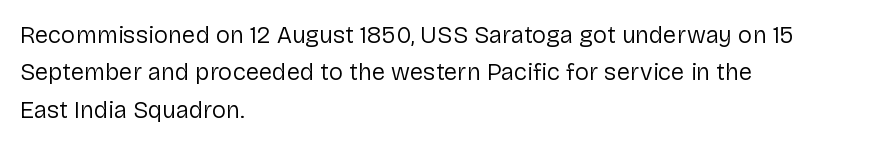
The image shows 24 px text type, upright; set left-aligned, normal line spacing (1.56x), normal letter spacing, not underlined.
